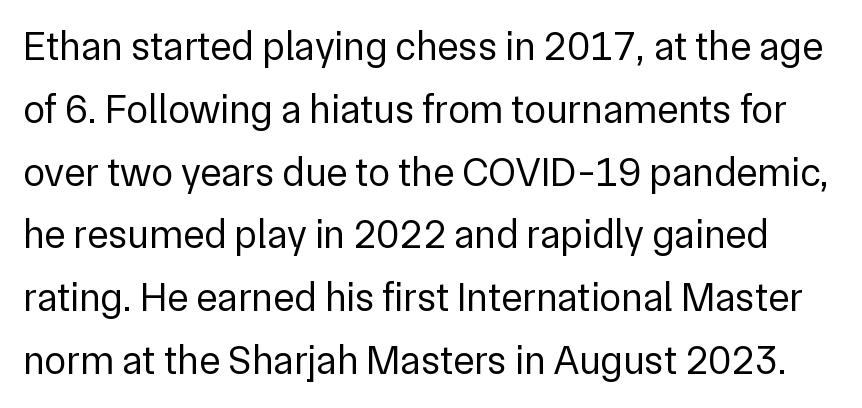
Q: Is the text bold? A: No.
Q: Is the text italic (slanted)? A: No, it is upright.
Q: Is the typeface a serif or a sans-serif typeface? A: Sans-serif.
Q: Is the text underlined? A: No.
Q: Is the spacing between letters normal or unusually wide? A: Normal.
Q: Is the spacing between lines tight, normal or loose? A: Normal.
Q: Width (condensed, normal, or wide)? A: Normal.
Q: Stroke contrast? A: Low.
Q: x-height? A: Medium.
Q: Monospaced? A: No.
